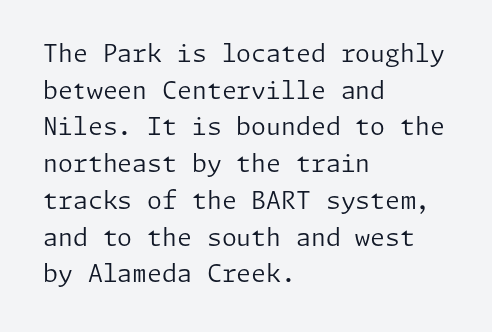
Standard letterfit; no display-style spreading of the glyphs. No chunkiness to these letters — they're not bold. This is roman type, the default non-slanted kind. Does the copy run flush right? No — it runs flush left.
